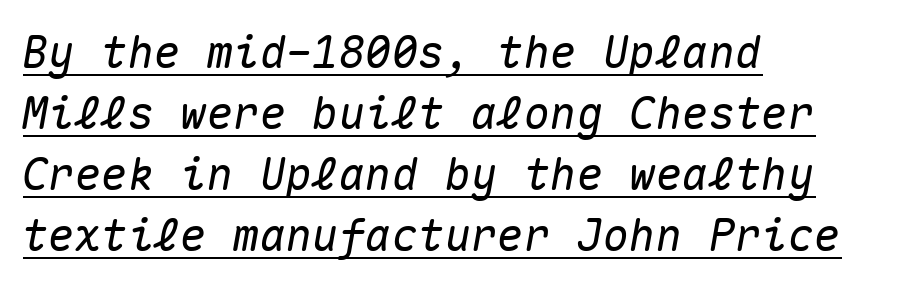
Q: Is the text italic (slanted)? A: Yes, it leans right by about 10 degrees.
Q: Is the text underlined? A: Yes.
Q: How is the paragraph aligned? A: Left-aligned.
Q: Is the spacing between letters normal or unusually wide? A: Normal.
Q: Is the spacing between lines tight, normal or loose? A: Normal.
Q: Width (condensed, normal, or wide)? A: Normal.
Q: Stroke contrast? A: Medium.
Q: x-height? A: Medium.
Q: Monospaced? A: Yes.
